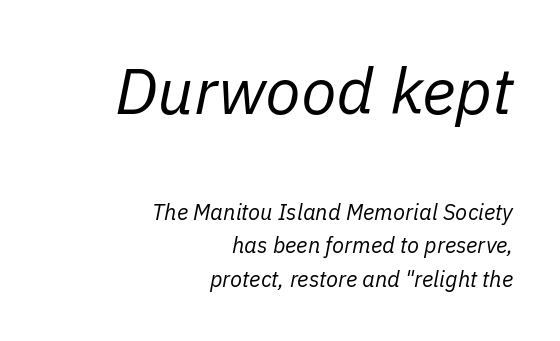
Each letter keeps its own natural width here, so spacing adapts to shape. Unbolded letterforms with no extra heft. An italicized treatment has been applied to the whole sample. Evenly set lines give the paragraph a standard silhouette. The emphasis by scale lands on block number one, above.
